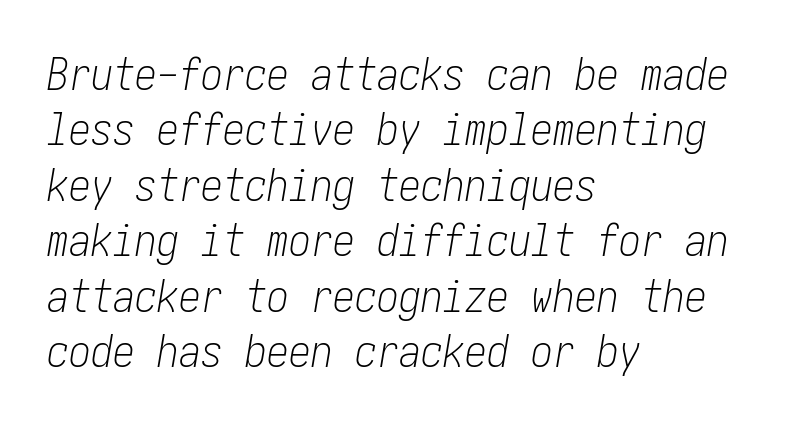
{"italic": "yes", "lean": "right", "slant_degrees": 10, "bold": "no", "weight": "light", "width": "condensed", "stroke_contrast": "low", "x_height": "medium", "underline": "no", "align": "left", "line_spacing": "normal", "line_spacing_ratio": 1.26, "letter_spacing": "normal", "letter_spacing_em": 0.0, "glyph_px": 44}
